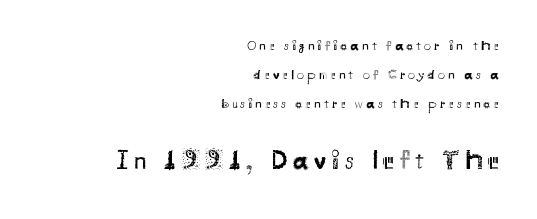
Q: Is the text bold? A: No.
Q: Is the text italic (slanted)? A: No, it is upright.
Q: Is the text underlined? A: No.
Q: How is the paragraph aligned? A: Right-aligned.
Q: Is the spacing between letters normal or unusually wide? A: Unusually wide.
Q: Is the spacing between lines tight, normal or loose? A: Loose.
Q: Which block of text is set in a larger size, the first (top) or the second (bottom)? A: The second (bottom) one.
